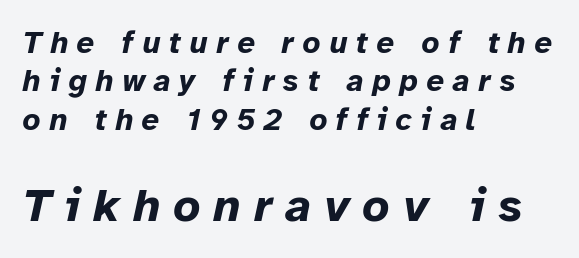
In terms of posture, this sample is oblique. Caption: upper text group reduced, lower text group enlarged. The rendering uses natural spacing where letterforms have individual widths. This sample is left-justified, so line endings fall wherever the words run out.
